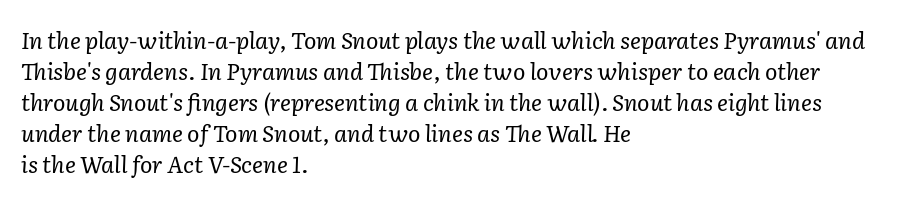
Is this a heavy cut? Hardly; it is regular or lighter. Tracking here is standard; glyphs follow each other at the usual distance. In terms of posture, this sample is oblique. Is the block centered? No — it sits flush against the left margin. Type without underlining.
